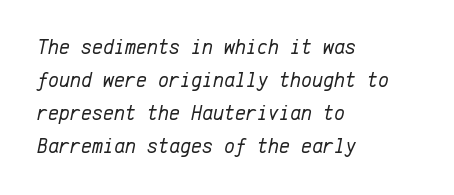
{"italic": "yes", "lean": "right", "slant_degrees": 12, "bold": "no", "underline": "no", "align": "left", "line_spacing": "normal", "line_spacing_ratio": 1.57, "letter_spacing": "normal", "letter_spacing_em": 0.0, "glyph_px": 21}
